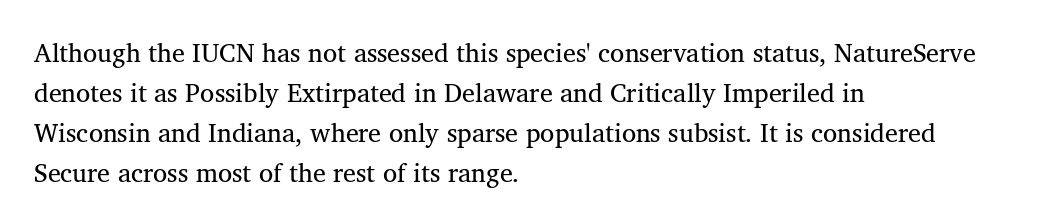
Descender tails drop into unmarked territory. Stroke mass is kept to a normal reading level or below. Default kerning and tracking; the words read as compact shapes. Teacher's note: observe the even left margin — that is flush-left alignment.
